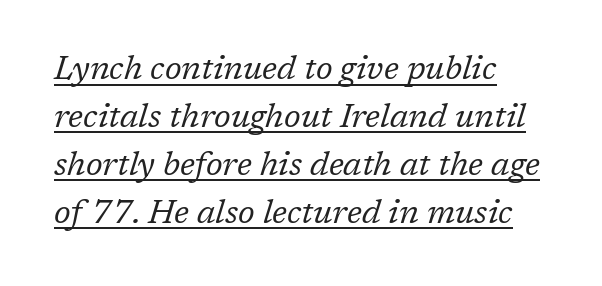
The axis of the letterforms is tilted away from vertical. Nobody touched the tracking dial on this one. Each letter keeps its own natural width here, so spacing adapts to shape. Leading: standard.
